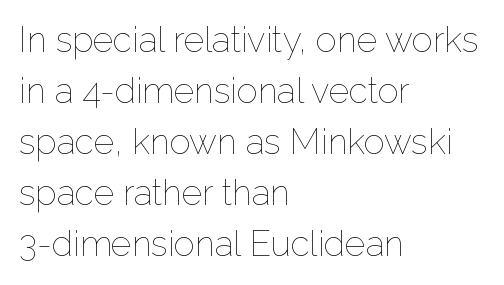
The paragraph has a hard left edge and a soft right edge. Summary of vertical rhythm: regular, with standard interline spacing. A clean baseline with only descenders dipping below it. The weight would be labelled regular, book, light, or lighter still. The rendering keeps characters at their native spacing.
